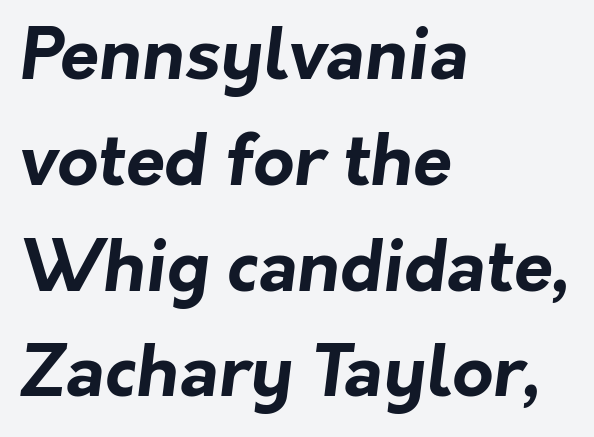
Q: Is the text bold? A: Yes.
Q: Is the typeface a serif or a sans-serif typeface? A: Sans-serif.
Q: Is the text underlined? A: No.
Q: How is the paragraph aligned? A: Left-aligned.
Q: Is the spacing between letters normal or unusually wide? A: Normal.
Q: Is the spacing between lines tight, normal or loose? A: Normal.
Q: Width (condensed, normal, or wide)? A: Normal.
Q: Stroke contrast? A: Low.
Q: x-height? A: Medium.
Q: Monospaced? A: No.
